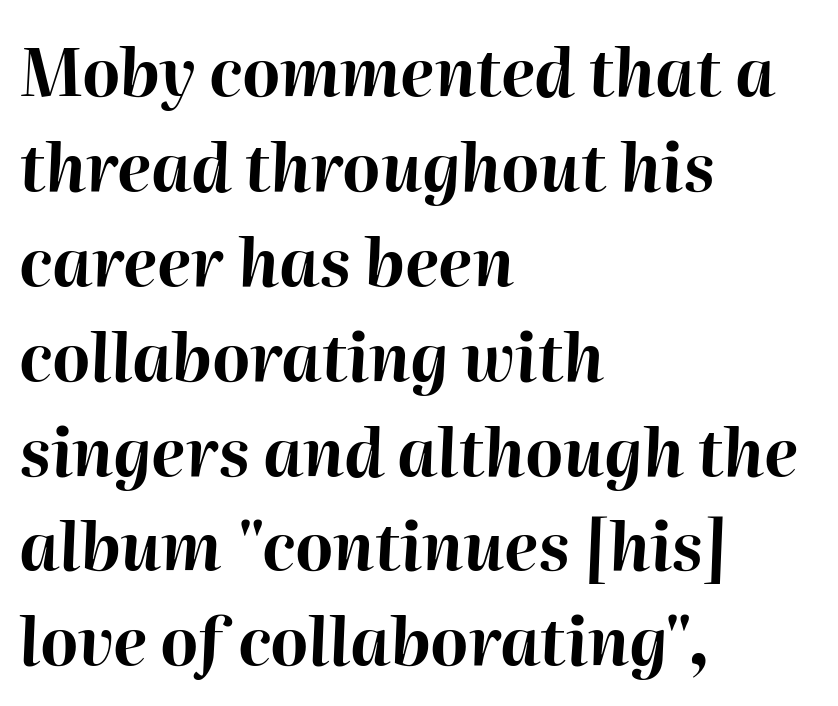
Q: Is the text bold? A: Yes.
Q: Is the text italic (slanted)? A: Yes, it leans right by about 2 degrees.
Q: Is the text underlined? A: No.
Q: How is the paragraph aligned? A: Left-aligned.
Q: Is the spacing between letters normal or unusually wide? A: Normal.
Q: Is the spacing between lines tight, normal or loose? A: Normal.
Q: Width (condensed, normal, or wide)? A: Normal.
Q: Stroke contrast? A: High.
Q: x-height? A: Medium.
Q: Monospaced? A: No.
